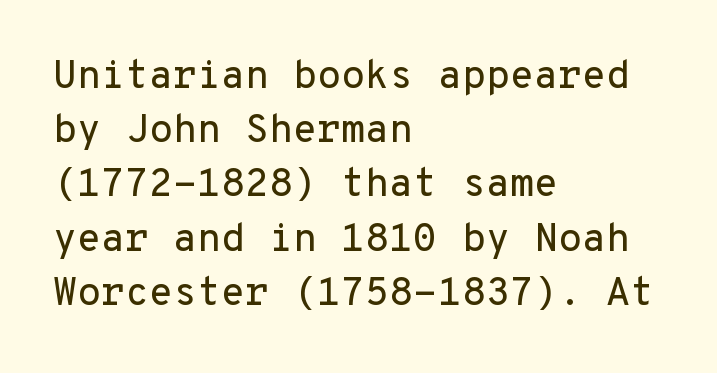
The image shows 39 px sans-serif type, upright, monospaced; set left-aligned, normal line spacing (1.39x), normal letter spacing, not underlined; low stroke contrast and a medium x-height.
